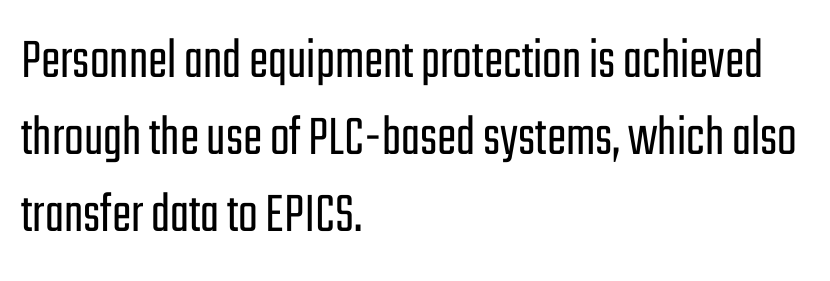
{"serif": "no", "italic": "no", "bold": "no", "weight": "light", "width": "condensed", "stroke_contrast": "low", "x_height": "medium", "monospaced": "no", "underline": "no", "align": "left", "line_spacing": "normal", "line_spacing_ratio": 1.33, "letter_spacing": "normal", "letter_spacing_em": 0.0, "glyph_px": 58}
